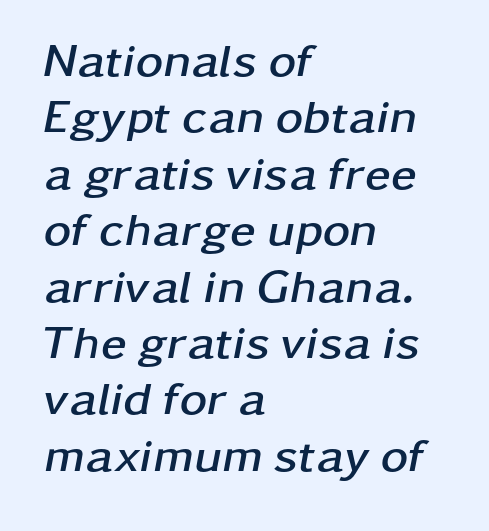
Summary of weight: heavy, a full bold. The horizontal fit of the characters is conventional and even. A classic flush-left, rag-right setting is used for this passage. Proportional: the letters do not fall into vertical columns. The axis of the letterforms is tilted away from vertical.
